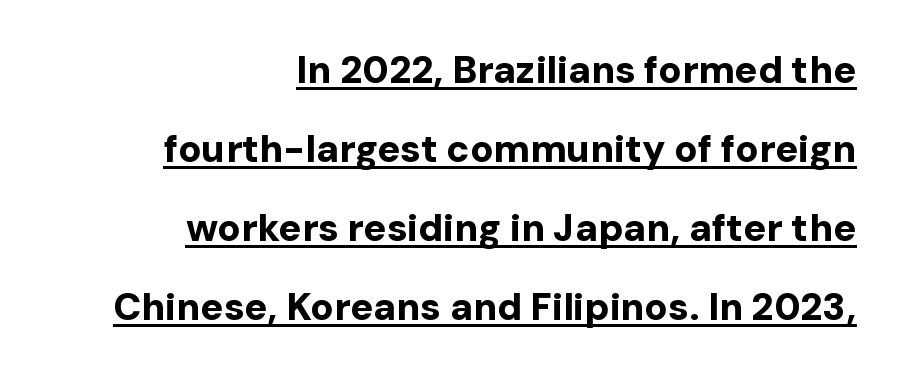
{"serif": "no", "italic": "no", "bold": "yes", "weight": "bold", "width": "normal", "stroke_contrast": "low", "x_height": "medium", "monospaced": "no", "underline": "yes", "align": "right", "line_spacing": "loose", "line_spacing_ratio": 2.08, "letter_spacing": "normal", "letter_spacing_em": 0.0, "glyph_px": 38}
